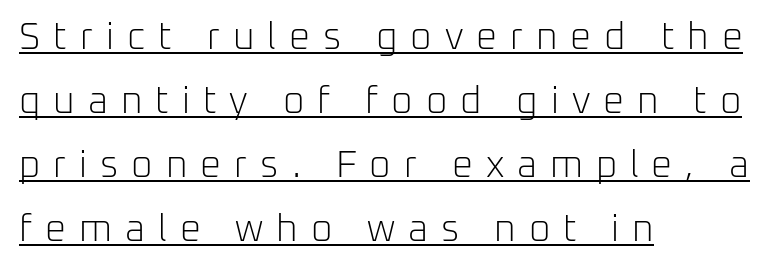
Q: Is the text bold? A: No.
Q: Is the text italic (slanted)? A: No, it is upright.
Q: Is the typeface a serif or a sans-serif typeface? A: Sans-serif.
Q: Is the text underlined? A: Yes.
Q: How is the paragraph aligned? A: Left-aligned.
Q: Is the spacing between letters normal or unusually wide? A: Unusually wide.
Q: Width (condensed, normal, or wide)? A: Normal.
Q: Stroke contrast? A: Low.
Q: x-height? A: Medium.
Q: Monospaced? A: No.
